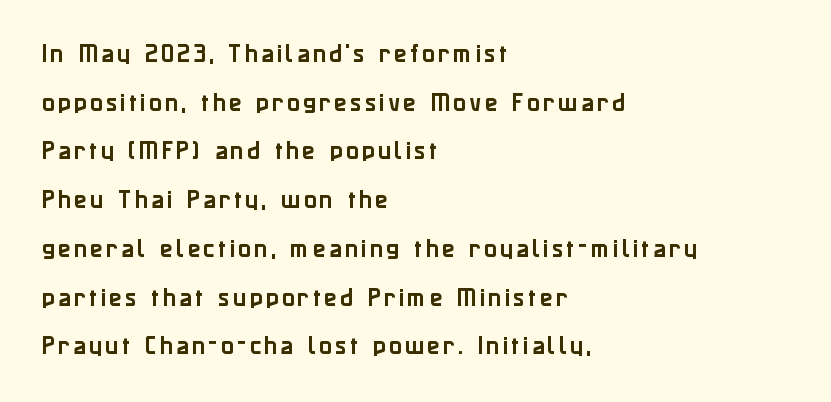
Q: Is the text italic (slanted)? A: No, it is upright.
Q: Is the text underlined? A: No.
Q: How is the paragraph aligned? A: Left-aligned.
Q: Is the spacing between lines tight, normal or loose? A: Loose.
